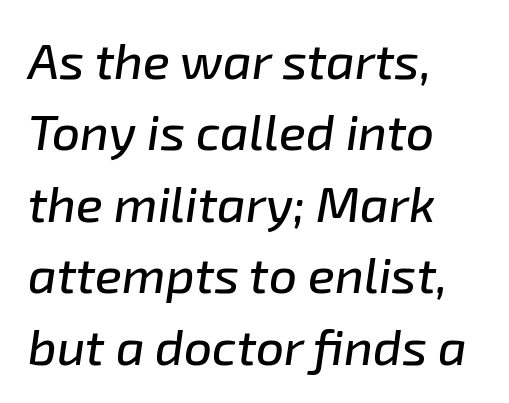
Nobody touched the tracking dial on this one. Successive baselines arrive at the customary interval. It's the slanting kind of type. Caption: multi-line text, flush left, ragged right. Quick note: underline off. A typesetter would call this proportional, since set widths differ per character.
